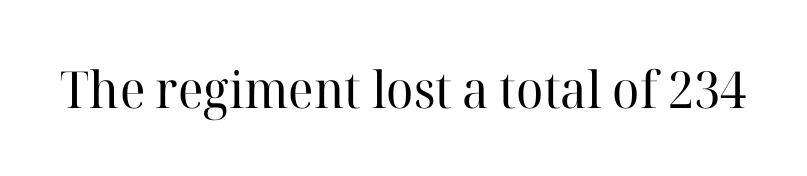
{"serif": "yes", "italic": "no", "bold": "no", "weight": "regular", "width": "normal", "stroke_contrast": "high", "x_height": "medium", "monospaced": "no", "underline": "no", "letter_spacing": "normal", "letter_spacing_em": 0.0, "glyph_px": 51}
